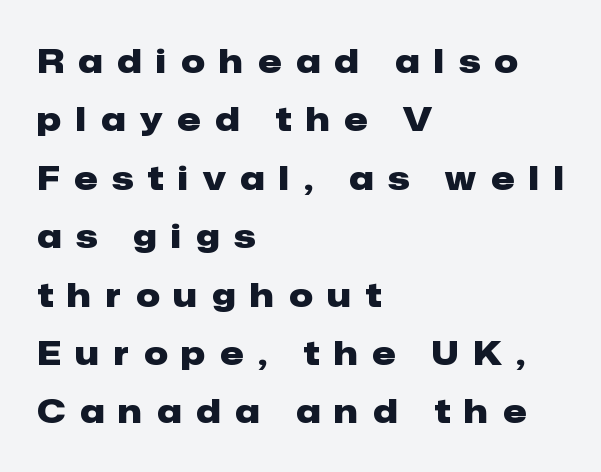
{"serif": "no", "italic": "no", "bold": "yes", "weight": "heavy", "width": "normal", "stroke_contrast": "low", "x_height": "medium", "monospaced": "no", "underline": "no", "align": "left", "line_spacing_ratio": 1.77, "letter_spacing": "wide", "letter_spacing_em": 0.45, "glyph_px": 33}
